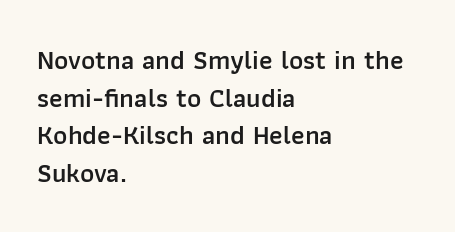
Q: Is the text bold? A: Semi-bold.
Q: Is the text italic (slanted)? A: No, it is upright.
Q: Is the text underlined? A: No.
Q: How is the paragraph aligned? A: Left-aligned.
Q: Is the spacing between letters normal or unusually wide? A: Normal.
Q: Is the spacing between lines tight, normal or loose? A: Normal.
